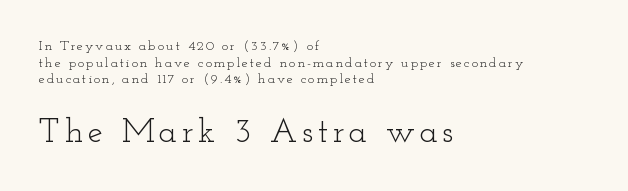
{"serif": "yes", "italic": "no", "bold": "no", "weight": "light", "width": "wide", "stroke_contrast": "low", "x_height": "small", "monospaced": "no", "underline": "no", "align": "left", "line_spacing_ratio": 1.19, "larger_block": "second", "size_ratio": 2.43, "glyph_px": 34}
